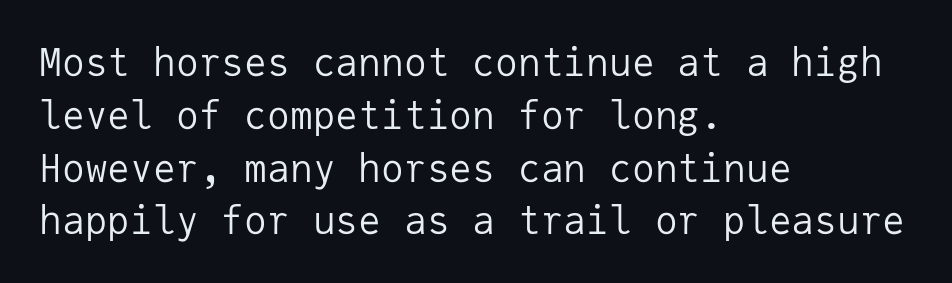
The image shows 38 px regular-weight sans-serif type, upright, monospaced; set left-aligned, normal line spacing (1.39x), normal letter spacing, not underlined; low stroke contrast and a medium x-height.
